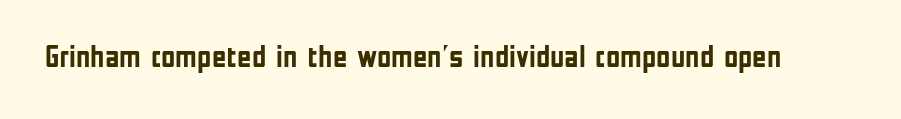
{"serif": "no", "italic": "no", "bold": "yes", "weight": "semibold", "width": "condensed", "stroke_contrast": "low", "x_height": "medium", "monospaced": "no", "underline": "no", "letter_spacing": "normal", "letter_spacing_em": 0.0, "glyph_px": 31}
